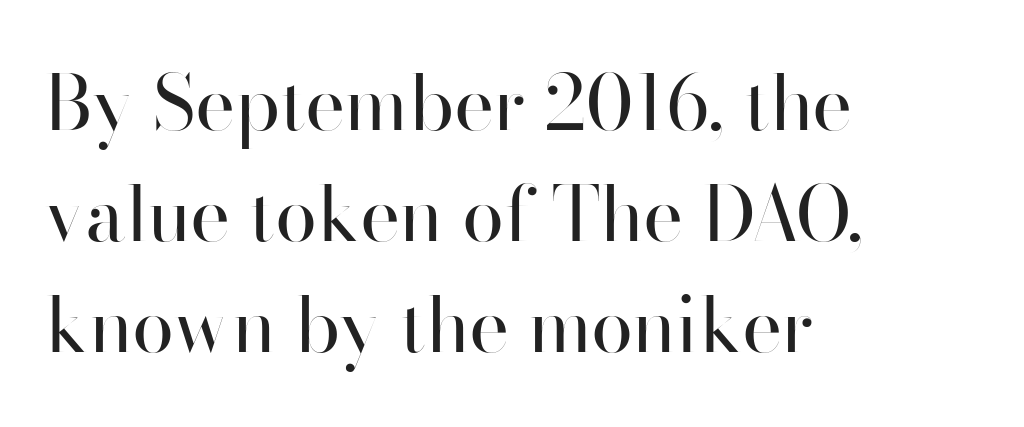
{"serif": "no", "italic": "no", "bold": "no", "weight": "regular", "width": "normal", "stroke_contrast": "high", "x_height": "small", "monospaced": "no", "underline": "no", "align": "left", "line_spacing": "normal", "line_spacing_ratio": 1.46, "letter_spacing": "normal", "letter_spacing_em": 0.0, "glyph_px": 76}
